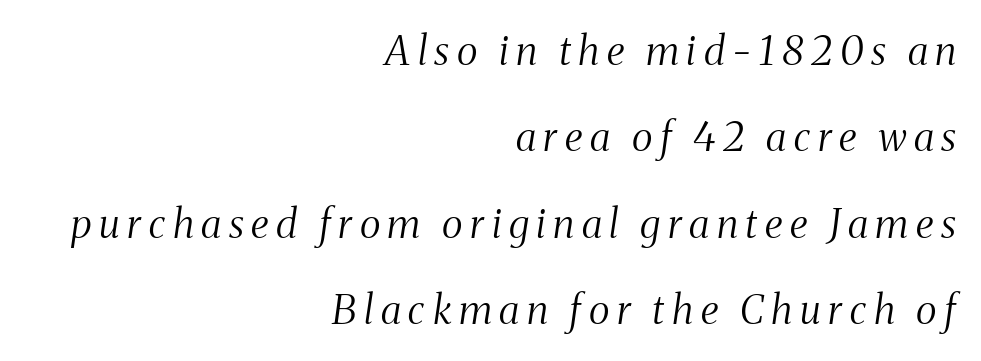
The image shows 40 px light, condensed serif type, italic (leaning right); set right-aligned, loose line spacing (2.16x), not underlined; medium stroke contrast and a medium x-height.
